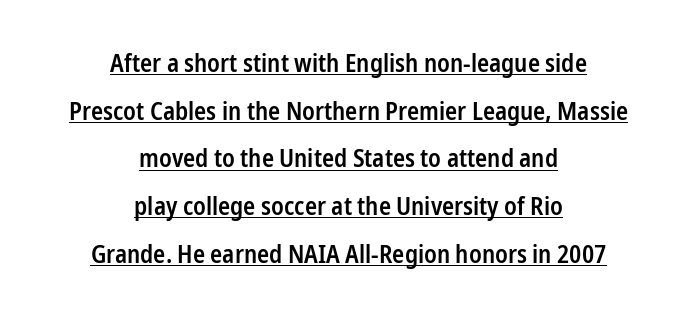
Regarding leading, the lines here are spaced well apart. The rag falls on both sides of this text block equally. Tracking value appears to be zero — textbook default spacing. A roman cut, with each character standing at attention. The rendered words wear a rule along their underside. Students, this is semibold: more ink than regular, less than bold.
